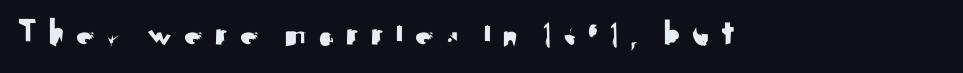
The image shows 38 px sans-serif type, upright; set unusually wide letter spacing (+0.27 em), not underlined; medium stroke contrast and a small x-height.
